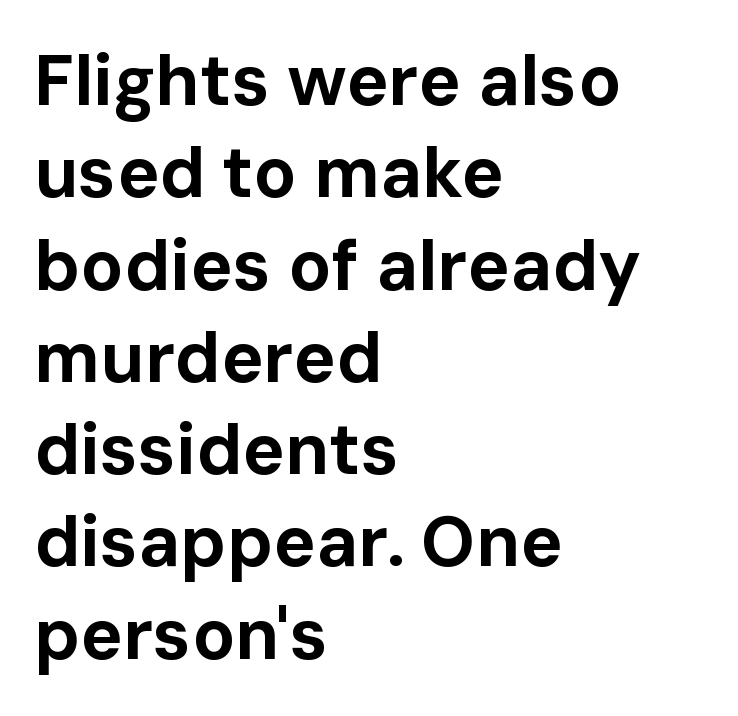
The strokes are fattened all the way to bold. Is this a fixed-width face? No — the glyphs have proportional, varying widths. Italic: no, the glyphs are upright roman. In CSS terms this would be text-align: left. These lines sit exactly where default settings would place them.
